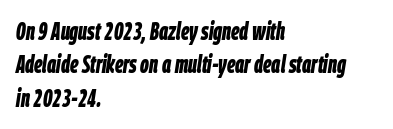
The image shows 24 px bold type, italic (leaning right); set left-aligned, normal line spacing (1.39x), normal letter spacing, not underlined.
